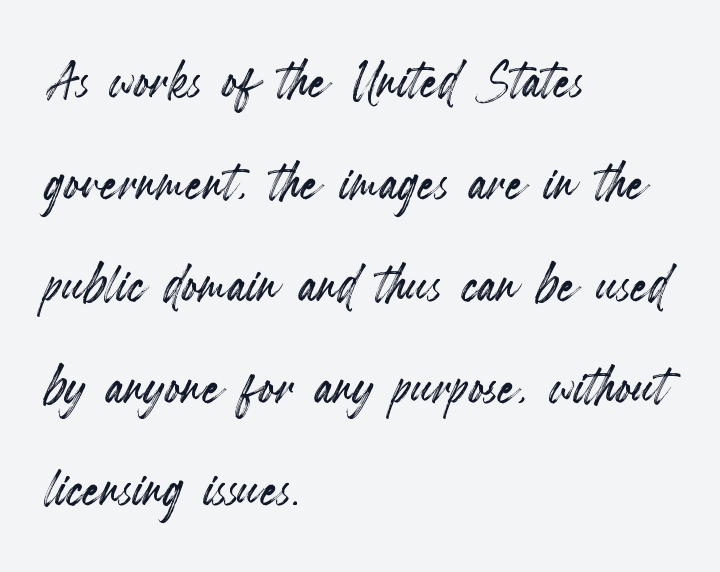
Q: Is the text italic (slanted)? A: Yes.
Q: Is the text underlined? A: No.
Q: How is the paragraph aligned? A: Left-aligned.
Q: Is the spacing between letters normal or unusually wide? A: Normal.
Q: Is the spacing between lines tight, normal or loose? A: Normal.
Q: Width (condensed, normal, or wide)? A: Condensed.
Q: x-height? A: Small.
Q: Monospaced? A: No.
